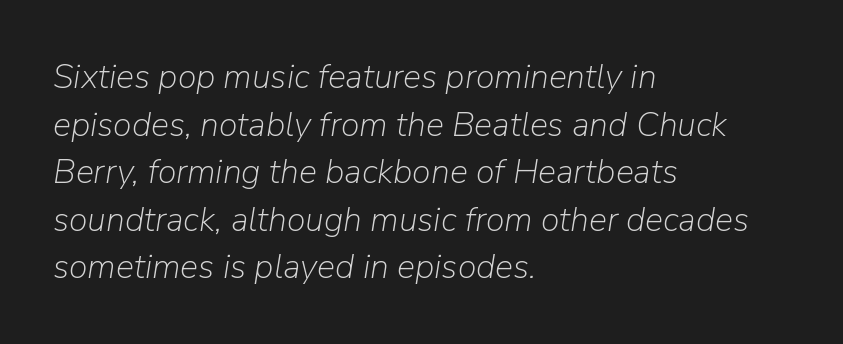
Q: Is the text bold? A: No.
Q: Is the text italic (slanted)? A: Yes, it leans right by about 9 degrees.
Q: Is the text underlined? A: No.
Q: How is the paragraph aligned? A: Left-aligned.
Q: Is the spacing between letters normal or unusually wide? A: Normal.
Q: Is the spacing between lines tight, normal or loose? A: Normal.
Q: Width (condensed, normal, or wide)? A: Normal.
Q: Stroke contrast? A: Low.
Q: x-height? A: Medium.
Q: Monospaced? A: No.
